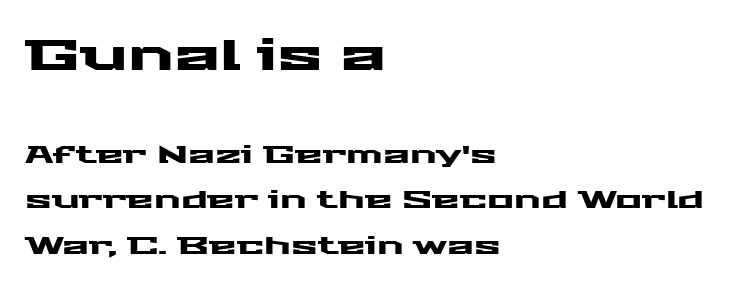
Q: Is the text italic (slanted)? A: No, it is upright.
Q: Is the typeface a serif or a sans-serif typeface? A: Sans-serif.
Q: Is the text underlined? A: No.
Q: How is the paragraph aligned? A: Left-aligned.
Q: Is the spacing between letters normal or unusually wide? A: Normal.
Q: Which block of text is set in a larger size, the first (top) or the second (bottom)? A: The first (top) one.
Q: Width (condensed, normal, or wide)? A: Wide.
Q: Stroke contrast? A: Medium.
Q: x-height? A: Medium.
Q: Monospaced? A: No.
